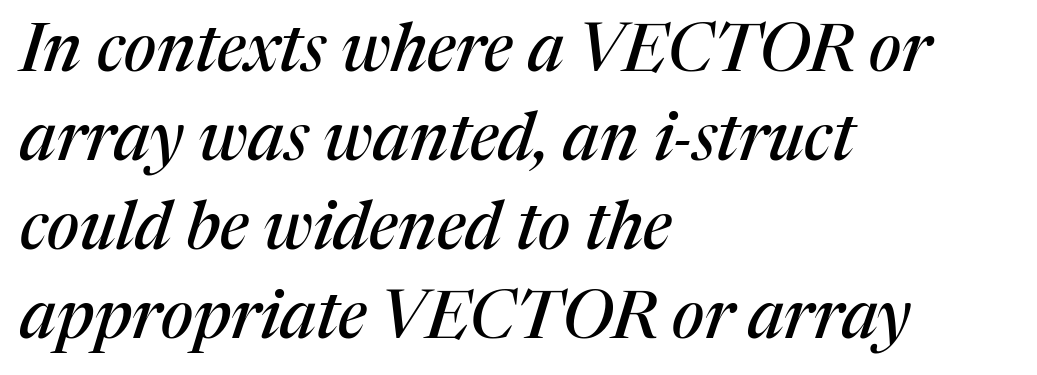
{"serif": "yes", "italic": "yes", "lean": "right", "slant_degrees": 17, "width": "normal", "stroke_contrast": "medium", "x_height": "medium", "monospaced": "no", "underline": "no", "align": "left", "line_spacing": "normal", "line_spacing_ratio": 1.35, "letter_spacing": "normal", "letter_spacing_em": 0.0, "glyph_px": 66}
